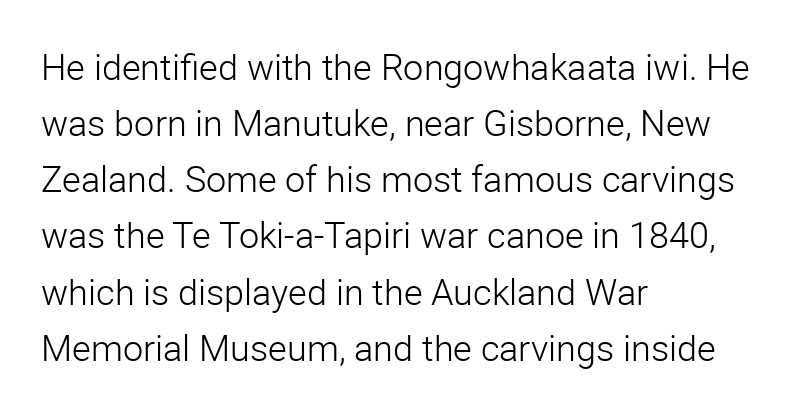
Think standard paragraph weight, or any step lighter than that. Nope, no serifs anywhere on these letters. Where is the straight margin? On the left. Nope, not italic — everything's standing straight. The face used here is rendered with its standard letterfit. The passage shown is typed in a proportional face where columns would drift.
